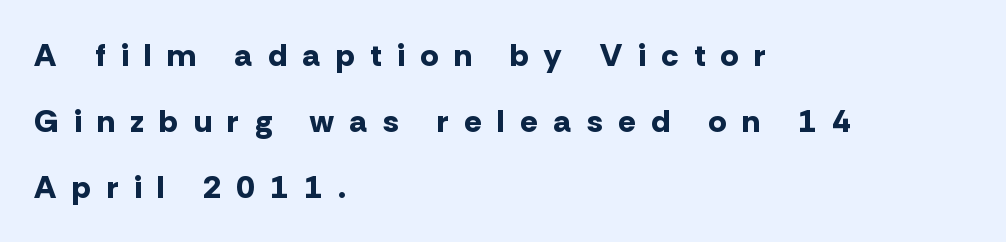
Pretty heavy lettering here — definitely bold. Is this a sans? Yes — the strokes have no serifs. Display-style spreading of the glyphs; the letterfit is very open. Does the copy run flush right? No — it runs flush left.
